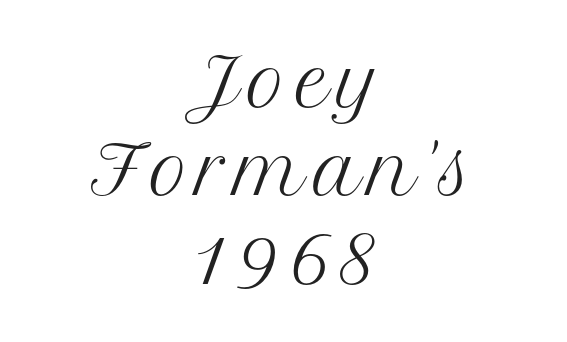
{"serif": "yes", "bold": "no", "weight": "regular", "width": "normal", "stroke_contrast": "medium", "x_height": "medium", "monospaced": "no", "underline": "no", "align": "center", "line_spacing": "normal", "line_spacing_ratio": 1.34, "glyph_px": 66}
